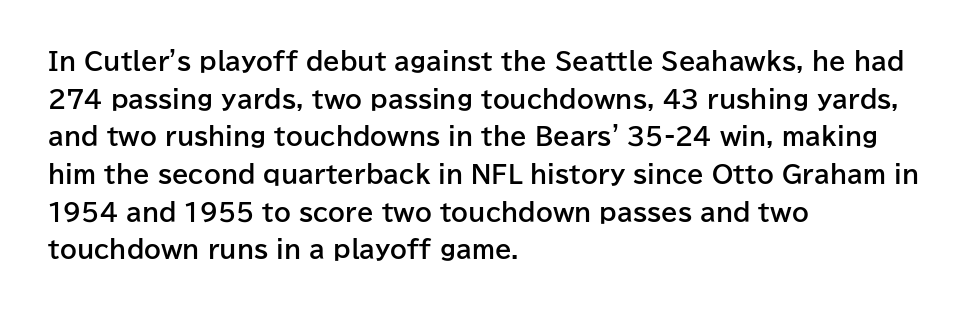
{"italic": "no", "bold": "yes", "underline": "no", "align": "left", "line_spacing": "normal", "line_spacing_ratio": 1.57, "letter_spacing": "normal", "letter_spacing_em": 0.0, "glyph_px": 24}
